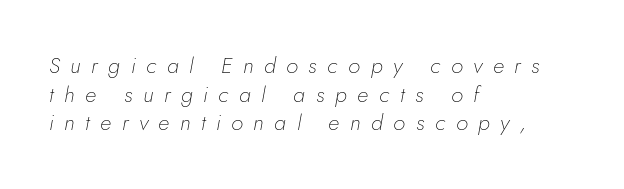
Leftover space on each line is placed entirely after the last word. Descenders are the only things crossing below the line. Students, note that the glyphs here are deliberately spaced far apart. The letterforms sit at book weight or below. One glance says typical: line gaps are just what's usual.
